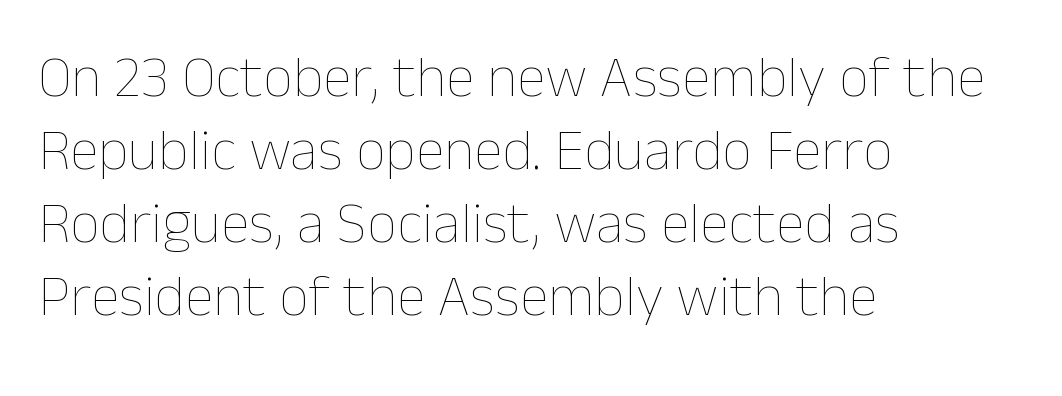
Q: Is the text bold? A: No.
Q: Is the text italic (slanted)? A: No, it is upright.
Q: Is the text underlined? A: No.
Q: How is the paragraph aligned? A: Left-aligned.
Q: Is the spacing between letters normal or unusually wide? A: Normal.
Q: Width (condensed, normal, or wide)? A: Normal.
Q: Stroke contrast? A: Low.
Q: x-height? A: Medium.
Q: Monospaced? A: No.
